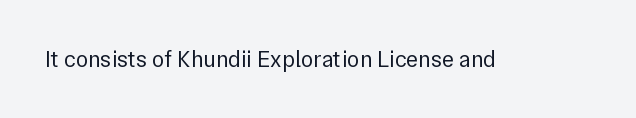
{"italic": "no", "bold": "no", "underline": "no", "letter_spacing": "normal", "letter_spacing_em": 0.0, "glyph_px": 23}
